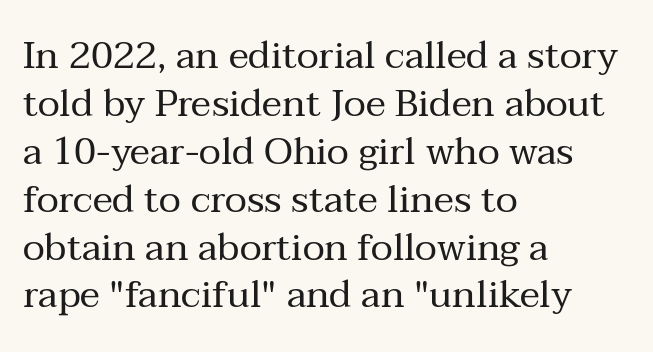
{"serif": "yes", "italic": "no", "bold": "no", "weight": "regular", "width": "normal", "stroke_contrast": "medium", "x_height": "medium", "monospaced": "no", "underline": "no", "align": "left", "line_spacing": "normal", "line_spacing_ratio": 1.26, "letter_spacing": "normal", "letter_spacing_em": 0.0, "glyph_px": 38}
